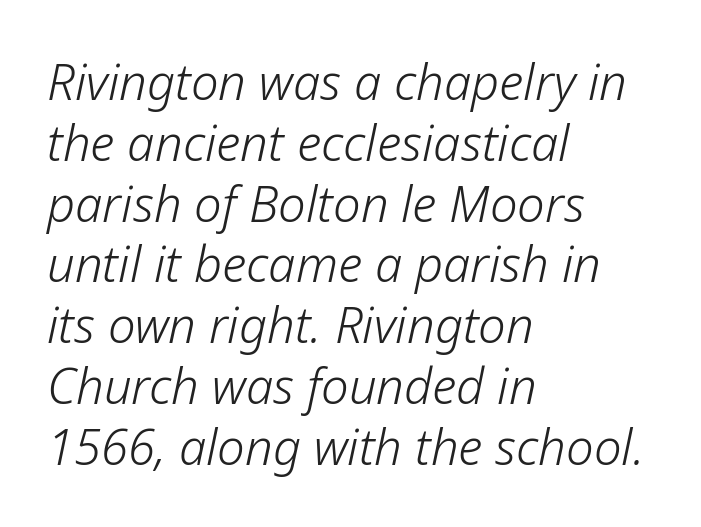
Q: Is the text bold? A: No.
Q: Is the text italic (slanted)? A: Yes, it leans right by about 12 degrees.
Q: Is the text underlined? A: No.
Q: How is the paragraph aligned? A: Left-aligned.
Q: Is the spacing between letters normal or unusually wide? A: Normal.
Q: Width (condensed, normal, or wide)? A: Normal.
Q: Stroke contrast? A: Low.
Q: x-height? A: Medium.
Q: Monospaced? A: No.
